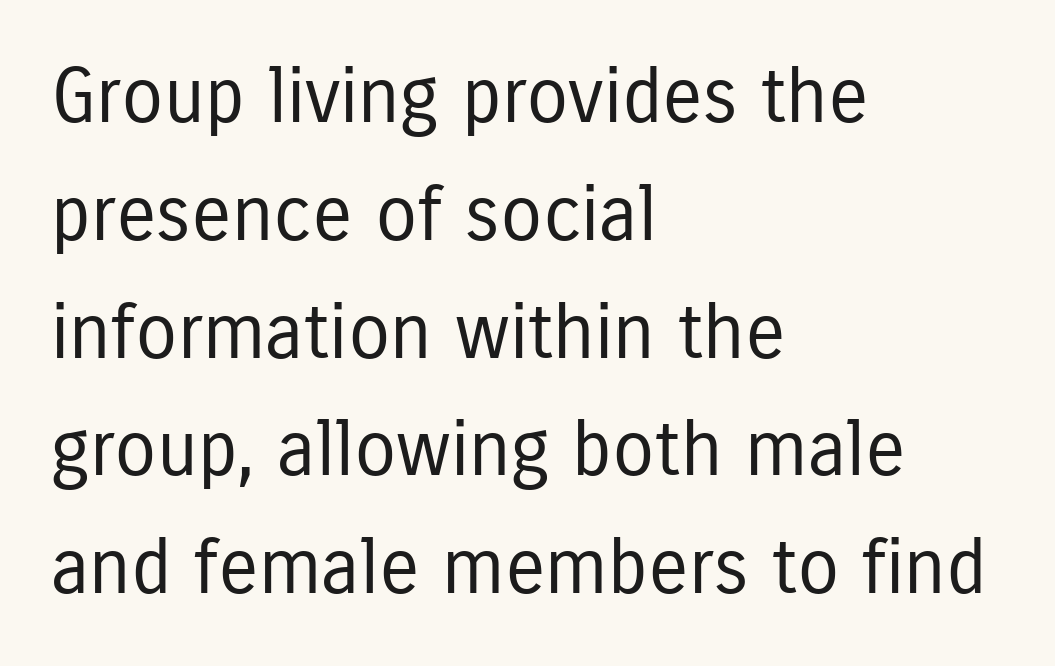
Q: Is the text bold? A: No.
Q: Is the text italic (slanted)? A: No, it is upright.
Q: Is the typeface a serif or a sans-serif typeface? A: Sans-serif.
Q: Is the text underlined? A: No.
Q: How is the paragraph aligned? A: Left-aligned.
Q: Is the spacing between letters normal or unusually wide? A: Normal.
Q: Is the spacing between lines tight, normal or loose? A: Normal.
Q: Width (condensed, normal, or wide)? A: Condensed.
Q: Stroke contrast? A: Low.
Q: x-height? A: Medium.
Q: Monospaced? A: No.
